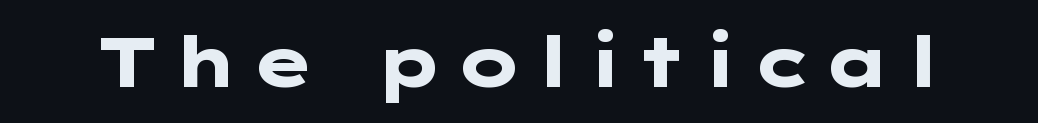
The zone under the glyphs is completely vacant. This is the regular roman posture of the typeface. A full-strength bold gives these letters their thick strokes. Each letter's strokes conclude bluntly, with no projecting serifs.
